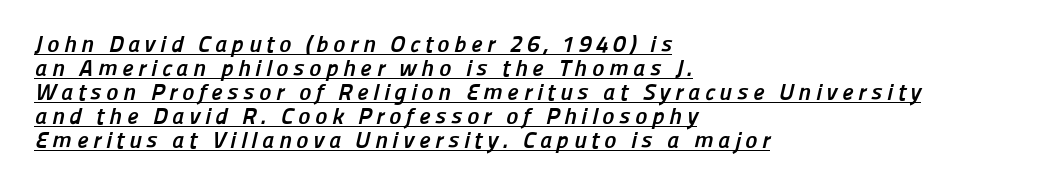
Words appear elongated and porous because spacing is wide. This sample carries an underscore along the baseline area. A full-strength bold gives these letters their thick strokes. The text block is weighted toward the left margin, trailing off unevenly rightward.
